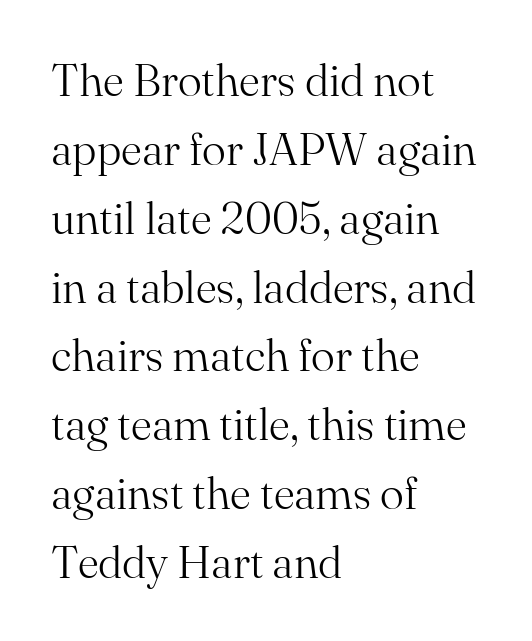
The image shows 45 px light serif type, upright; set left-aligned, normal line spacing (1.53x), normal letter spacing, not underlined; medium stroke contrast and a small x-height.
